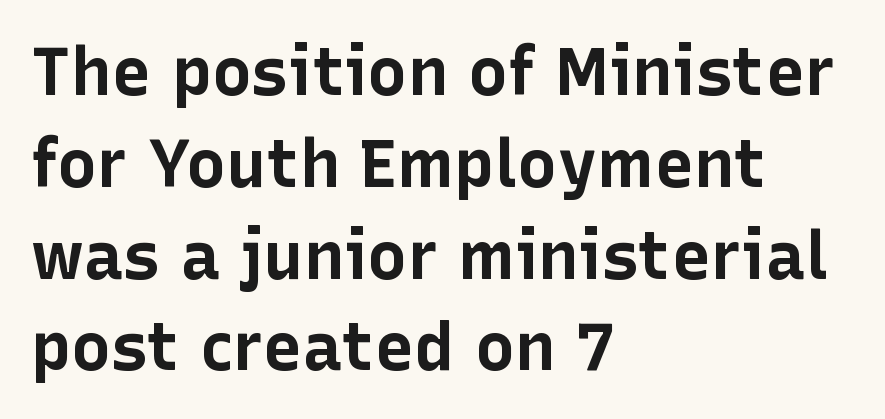
Q: Is the text bold? A: Yes.
Q: Is the text italic (slanted)? A: No, it is upright.
Q: Is the typeface a serif or a sans-serif typeface? A: Sans-serif.
Q: Is the text underlined? A: No.
Q: How is the paragraph aligned? A: Left-aligned.
Q: Is the spacing between letters normal or unusually wide? A: Normal.
Q: Is the spacing between lines tight, normal or loose? A: Normal.
Q: Width (condensed, normal, or wide)? A: Normal.
Q: Stroke contrast? A: Low.
Q: x-height? A: Medium.
Q: Monospaced? A: No.
